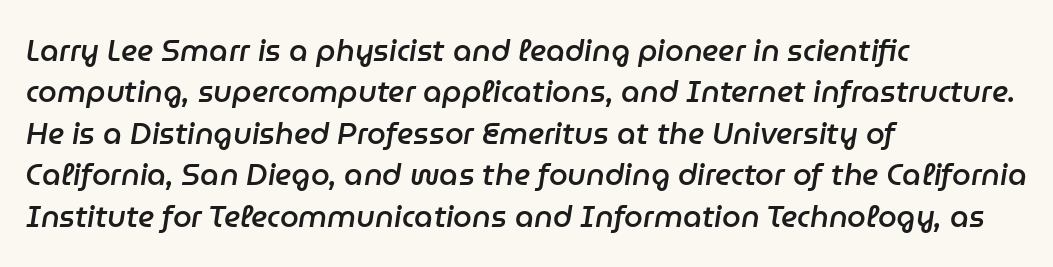
{"italic": "yes", "lean": "right", "slant_degrees": 9, "bold": "semi", "weight": "semibold", "width": "normal", "stroke_contrast": "low", "x_height": "medium", "monospaced": "no", "underline": "no", "align": "left", "line_spacing": "normal", "line_spacing_ratio": 1.38, "letter_spacing": "normal", "letter_spacing_em": 0.0, "glyph_px": 30}
